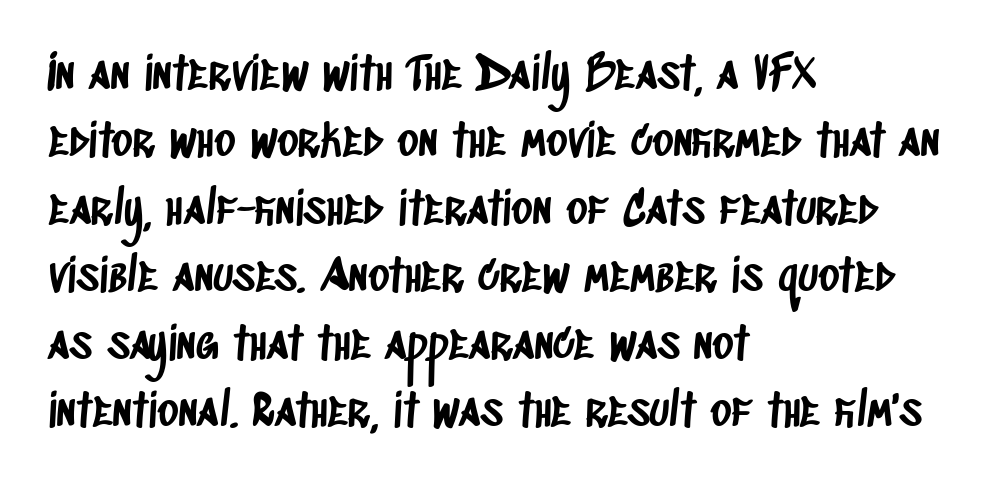
The image shows 45 px condensed sans-serif type; set left-aligned, normal line spacing (1.5x), normal letter spacing, not underlined; low stroke contrast and a large x-height.
